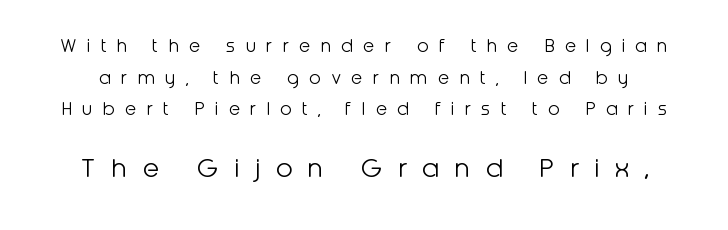
The glyphs are unaccompanied by any horizontal stroke below them. Weight: in the light-to-regular range. Note the varied advance widths — an 'i' is clearly narrower than an 'm'. No feet cap the strokes, marking this as sans-serif type. Posture: vertical.
